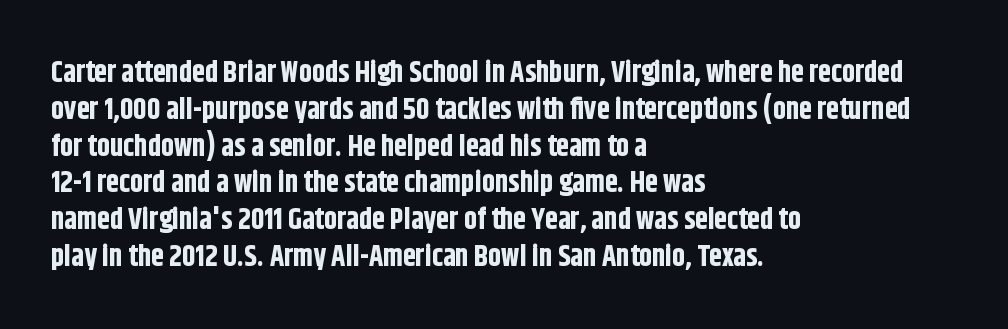
The image shows 29 px bold, condensed sans-serif type, upright; set left-aligned, normal line spacing (1.27x), normal letter spacing, not underlined; low stroke contrast and a large x-height.
